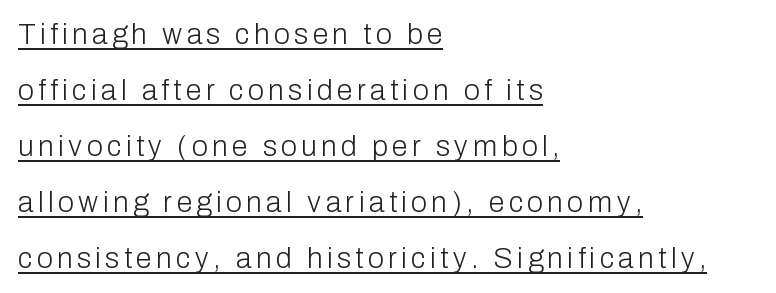
A sans-serif font was chosen for this passage. Each line of the rendering has a horizontal stroke beneath the glyphs. The compositor pushed each line to the left boundary. Stroke thickness stays within the range of a standard reading face or lighter.
